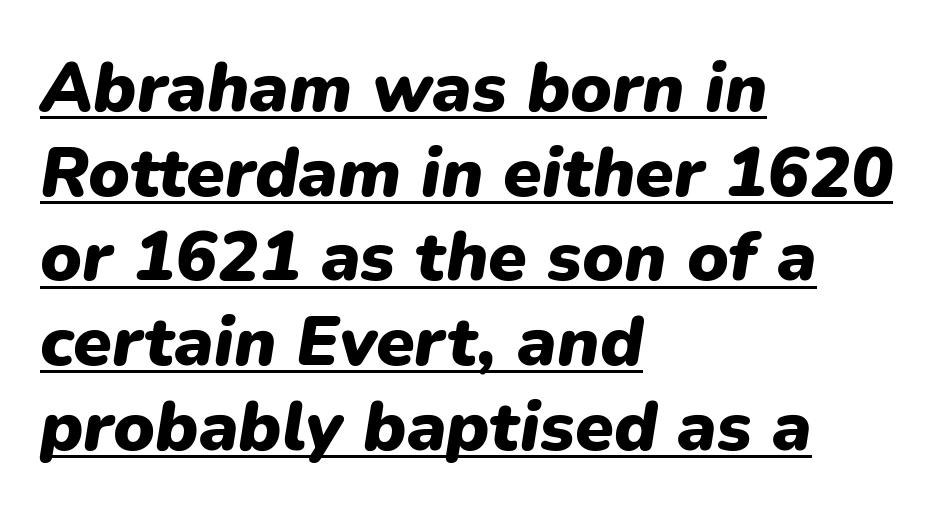
The image shows 70 px heavy type, italic (leaning right); set left-aligned, line spacing 1.21x, normal letter spacing, underlined; low stroke contrast and a medium x-height.
